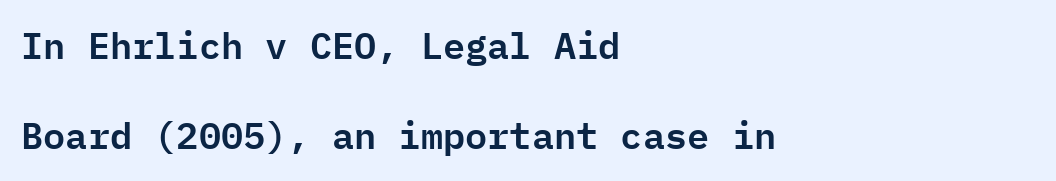
The image shows 37 px sans-serif type, upright, monospaced; set left-aligned, loose line spacing (2.43x), normal letter spacing, not underlined; low stroke contrast and a medium x-height.
